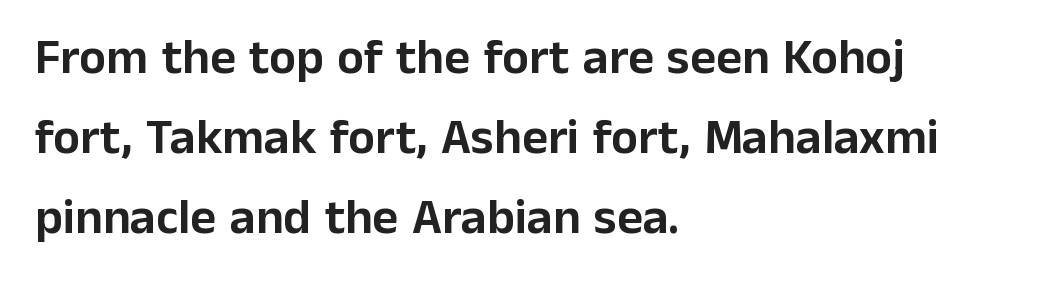
The image shows 50 px sans-serif type, upright; set left-aligned, normal line spacing (1.6x), normal letter spacing, not underlined; low stroke contrast and a medium x-height.
